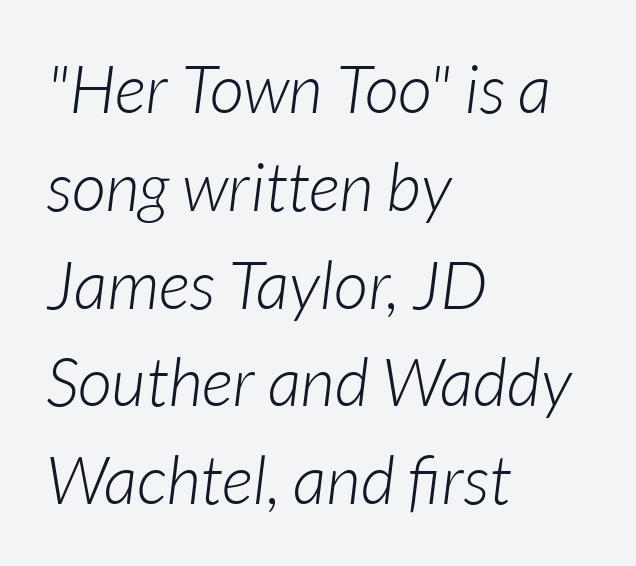
The letters advance in unequal steps, a hallmark of proportional type. Leading matches the norm, producing a regular column. The gaps between neighbouring characters are ordinary and unremarkable. In terms of posture, this sample is oblique.
